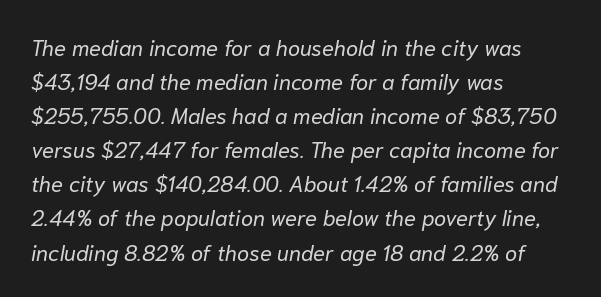
These lines sit exactly where default settings would place them. The letters are slanted; this is an italic face. Glance below the letters and you will spot only blank space. The paragraph shown leans on its left margin. The tracking reads as untouched default to a designer's eye. Compared with a typical body face, this is equally light or lighter still.
